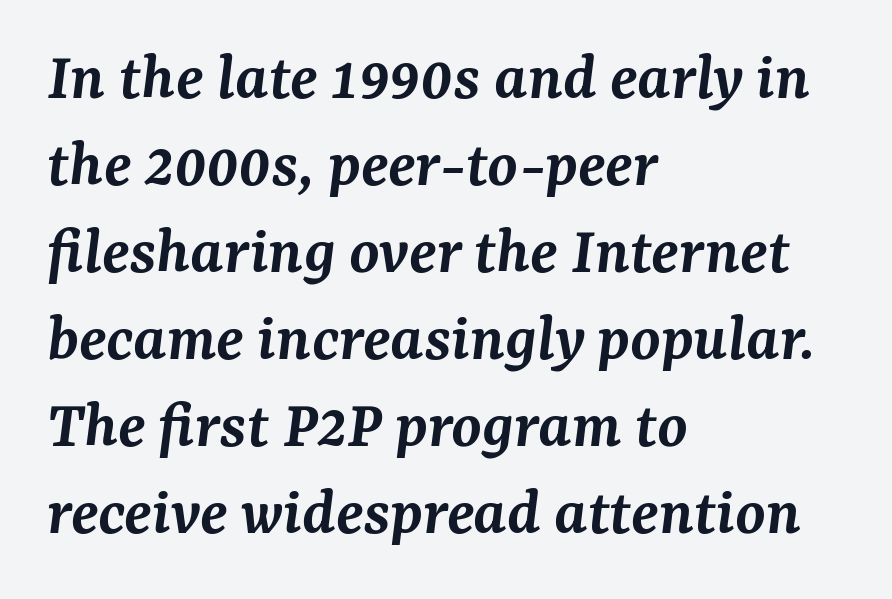
Q: Is the text bold? A: Semi-bold.
Q: Is the text italic (slanted)? A: Yes, it leans right by about 7 degrees.
Q: Is the typeface a serif or a sans-serif typeface? A: Serif.
Q: Is the text underlined? A: No.
Q: How is the paragraph aligned? A: Left-aligned.
Q: Is the spacing between letters normal or unusually wide? A: Normal.
Q: Is the spacing between lines tight, normal or loose? A: Normal.
Q: Width (condensed, normal, or wide)? A: Normal.
Q: Stroke contrast? A: Medium.
Q: x-height? A: Medium.
Q: Monospaced? A: No.
